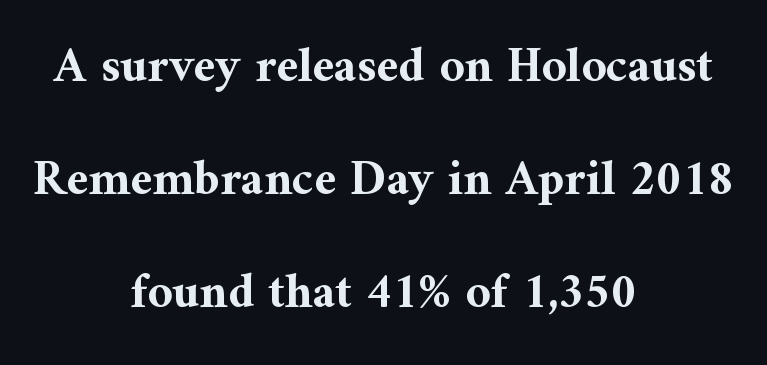
The image shows 49 px bold serif type, upright; set centered, loose line spacing (2.31x), normal letter spacing, not underlined; medium stroke contrast and a medium x-height.
